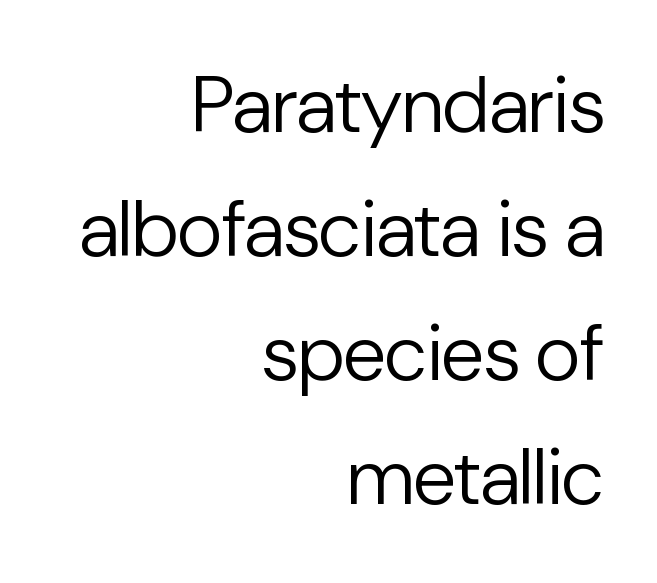
Q: Is the text bold? A: No.
Q: Is the text italic (slanted)? A: No, it is upright.
Q: Is the typeface a serif or a sans-serif typeface? A: Sans-serif.
Q: Is the text underlined? A: No.
Q: How is the paragraph aligned? A: Right-aligned.
Q: Is the spacing between letters normal or unusually wide? A: Normal.
Q: Is the spacing between lines tight, normal or loose? A: Normal.
Q: Width (condensed, normal, or wide)? A: Normal.
Q: Stroke contrast? A: Low.
Q: x-height? A: Medium.
Q: Monospaced? A: No.
